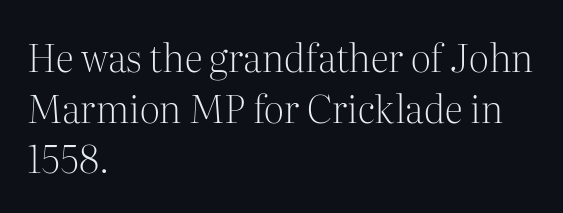
{"serif": "yes", "italic": "no", "bold": "no", "weight": "light", "width": "normal", "stroke_contrast": "medium", "x_height": "medium", "monospaced": "no", "underline": "no", "align": "left", "line_spacing": "normal", "line_spacing_ratio": 1.33, "letter_spacing": "normal", "letter_spacing_em": 0.0, "glyph_px": 38}
